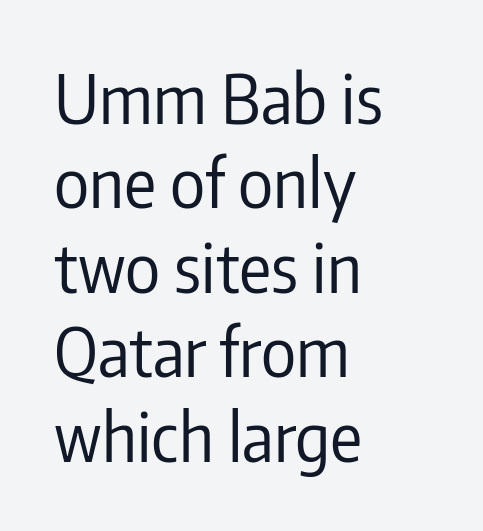
{"serif": "no", "italic": "no", "bold": "no", "weight": "regular", "width": "condensed", "stroke_contrast": "low", "x_height": "medium", "monospaced": "no", "underline": "no", "align": "left", "line_spacing": "normal", "line_spacing_ratio": 1.26, "letter_spacing": "normal", "letter_spacing_em": 0.0, "glyph_px": 67}
